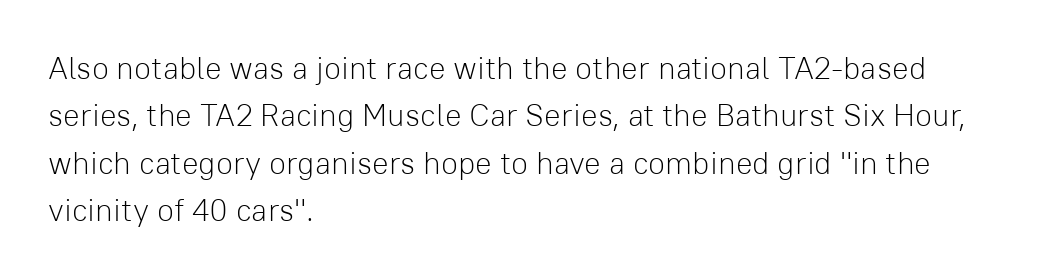
Q: Is the text bold? A: No.
Q: Is the text italic (slanted)? A: No, it is upright.
Q: Is the typeface a serif or a sans-serif typeface? A: Sans-serif.
Q: Is the text underlined? A: No.
Q: How is the paragraph aligned? A: Left-aligned.
Q: Is the spacing between letters normal or unusually wide? A: Normal.
Q: Is the spacing between lines tight, normal or loose? A: Normal.
Q: Width (condensed, normal, or wide)? A: Normal.
Q: Stroke contrast? A: Low.
Q: x-height? A: Medium.
Q: Monospaced? A: No.
